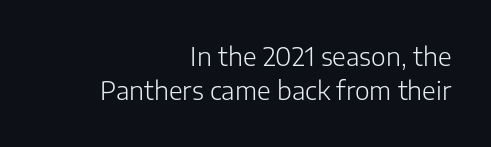
Q: Is the text bold? A: No.
Q: Is the text italic (slanted)? A: No, it is upright.
Q: Is the text underlined? A: No.
Q: How is the paragraph aligned? A: Right-aligned.
Q: Is the spacing between letters normal or unusually wide? A: Normal.
Q: Is the spacing between lines tight, normal or loose? A: Normal.
